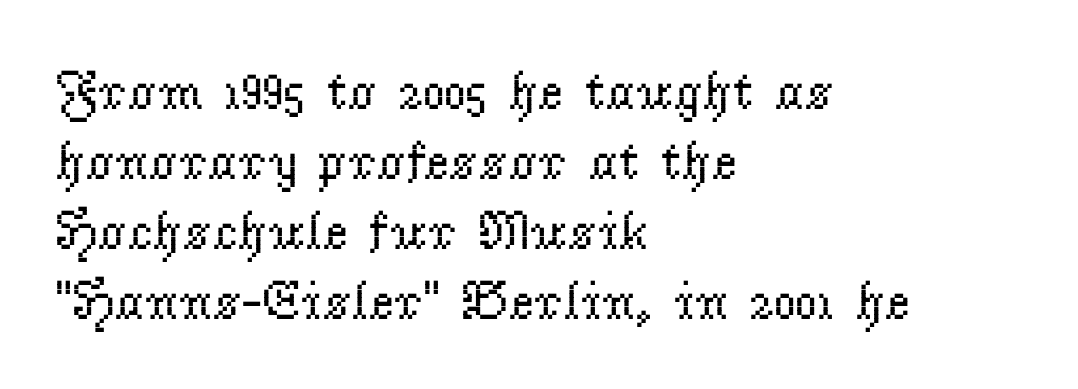
This sample has the flowing, uneven cadence of proportional lettering. The letterforms sit shoulder to shoulder at normal distance. The specimen reads as upright at a glance. The rendering shows small feet on the letterforms — a serif design. Successive baselines arrive at the customary interval. These lines are set flush left with a ragged right edge.
